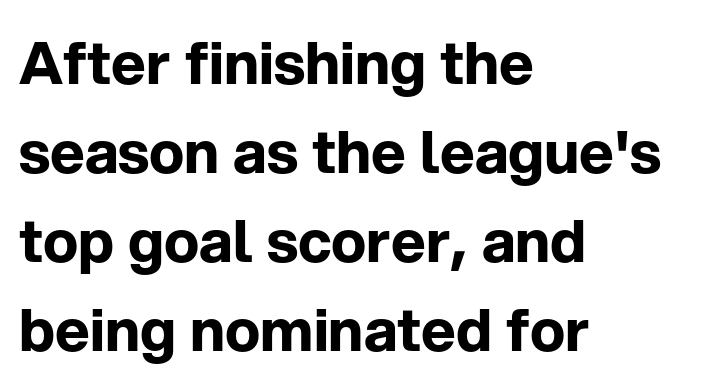
The image shows 59 px bold sans-serif type, upright; set left-aligned, normal line spacing (1.51x), normal letter spacing, not underlined; low stroke contrast and a medium x-height.
